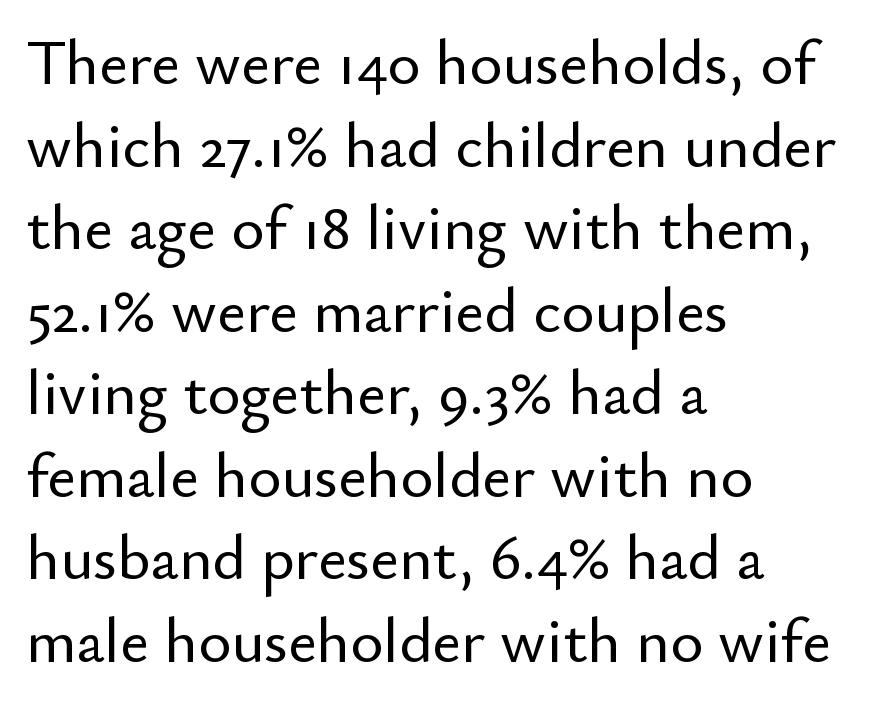
Q: Is the text italic (slanted)? A: No, it is upright.
Q: Is the typeface a serif or a sans-serif typeface? A: Sans-serif.
Q: Is the text underlined? A: No.
Q: How is the paragraph aligned? A: Left-aligned.
Q: Is the spacing between letters normal or unusually wide? A: Normal.
Q: Is the spacing between lines tight, normal or loose? A: Normal.
Q: Width (condensed, normal, or wide)? A: Normal.
Q: Stroke contrast? A: Low.
Q: x-height? A: Small.
Q: Monospaced? A: No.
